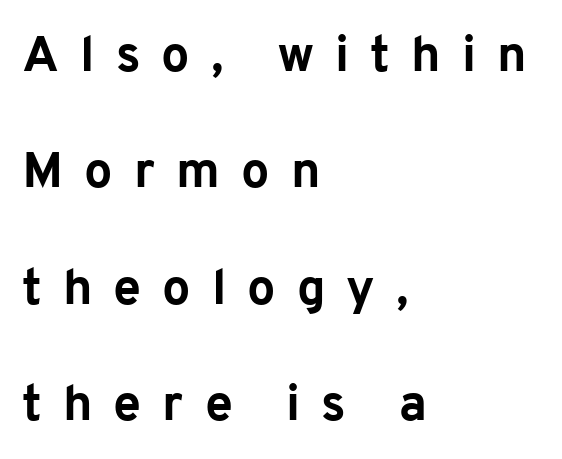
{"serif": "no", "italic": "no", "bold": "yes", "weight": "bold", "width": "normal", "stroke_contrast": "low", "x_height": "medium", "monospaced": "no", "underline": "no", "align": "left", "line_spacing": "loose", "line_spacing_ratio": 2.33, "letter_spacing": "wide", "letter_spacing_em": 0.42, "glyph_px": 50}
